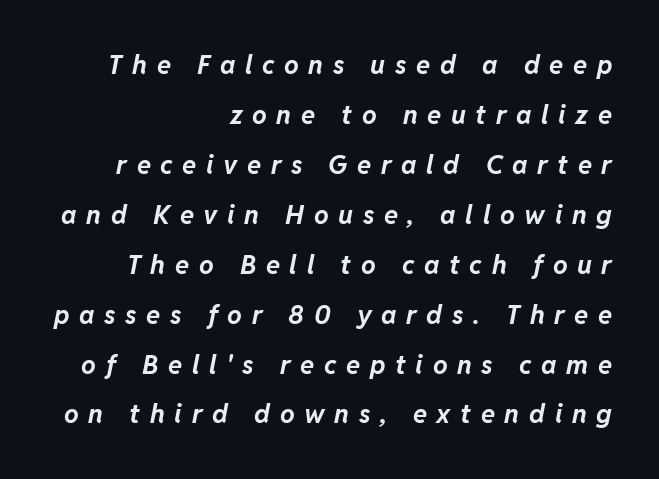
Q: Is the text bold? A: Yes.
Q: Is the text italic (slanted)? A: Yes, it leans right by about 11 degrees.
Q: Is the text underlined? A: No.
Q: How is the paragraph aligned? A: Right-aligned.
Q: Is the spacing between letters normal or unusually wide? A: Unusually wide.
Q: Is the spacing between lines tight, normal or loose? A: Loose.
